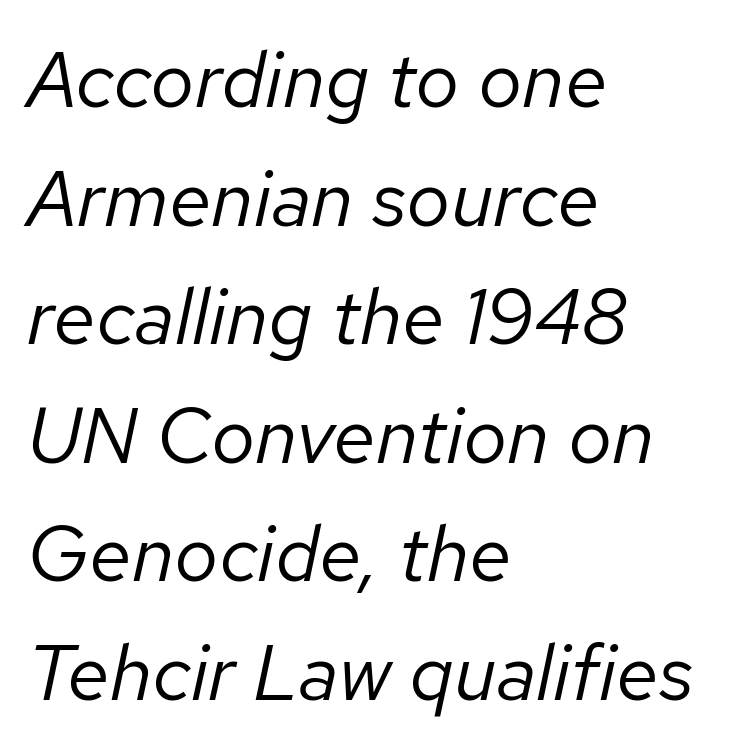
The rows are spaced the way most documents space them. The font sits on the lighter half of the weight spectrum, regular included. Which margin do the lines hug? The left one — the right edge is uneven. Anything drawn beneath the words? Only blank space. Emphasis-style slanted type is in use. Think of a printed novel: that variable character pitch is what you see here.
